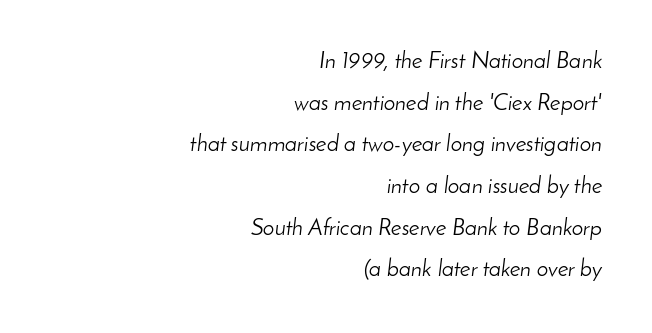
The passage shown is not underscored anywhere. These glyphs show unthickened strokes, regular width or finer. Look at the tracking — it's just the regular setting, nothing added. Notice how the stems are inclined rather than vertical — that's the hallmark of italics. Visually the block forms a straight wall on the right and a jagged coastline on the left.
